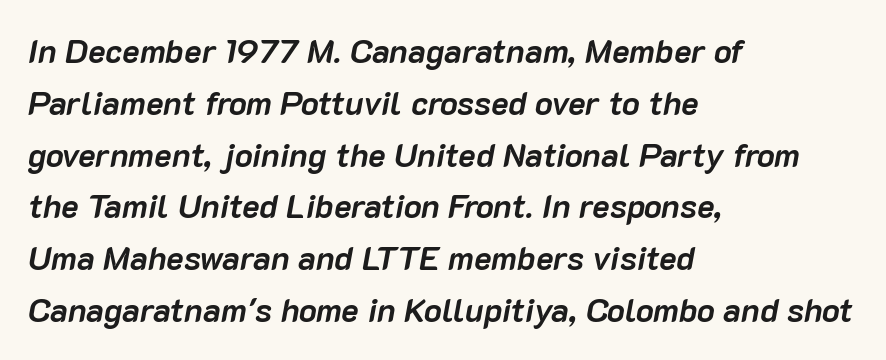
Q: Is the text bold? A: Yes.
Q: Is the text italic (slanted)? A: Yes, it leans right by about 10 degrees.
Q: Is the text underlined? A: No.
Q: How is the paragraph aligned? A: Left-aligned.
Q: Is the spacing between letters normal or unusually wide? A: Normal.
Q: Is the spacing between lines tight, normal or loose? A: Normal.
Q: Width (condensed, normal, or wide)? A: Normal.
Q: Stroke contrast? A: Low.
Q: x-height? A: Medium.
Q: Monospaced? A: No.
